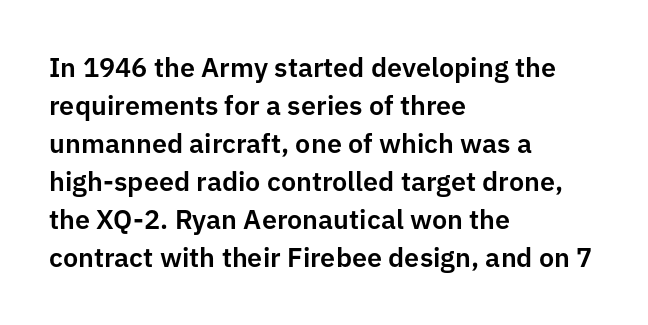
The image shows 27 px text type, upright; set left-aligned, normal line spacing (1.41x), normal letter spacing, not underlined.
